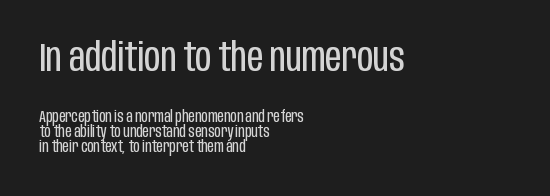
The image shows 40 px regular-weight, condensed sans-serif type, upright; set left-aligned, tight line spacing (0.95x), normal letter spacing, not underlined; the first (top) block is 2.5x larger; low stroke contrast and a large x-height.
